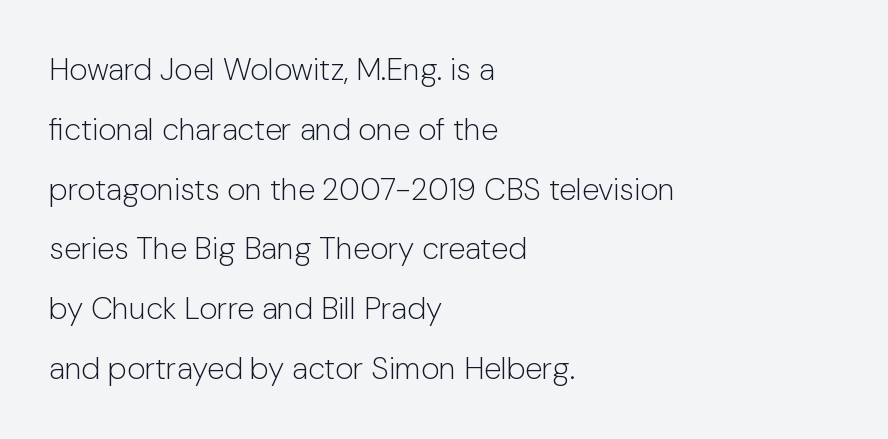
Q: Is the text bold? A: No.
Q: Is the text italic (slanted)? A: No, it is upright.
Q: Is the typeface a serif or a sans-serif typeface? A: Sans-serif.
Q: Is the text underlined? A: No.
Q: How is the paragraph aligned? A: Left-aligned.
Q: Is the spacing between letters normal or unusually wide? A: Normal.
Q: Is the spacing between lines tight, normal or loose? A: Loose.
Q: Width (condensed, normal, or wide)? A: Normal.
Q: Stroke contrast? A: Low.
Q: x-height? A: Medium.
Q: Monospaced? A: No.
